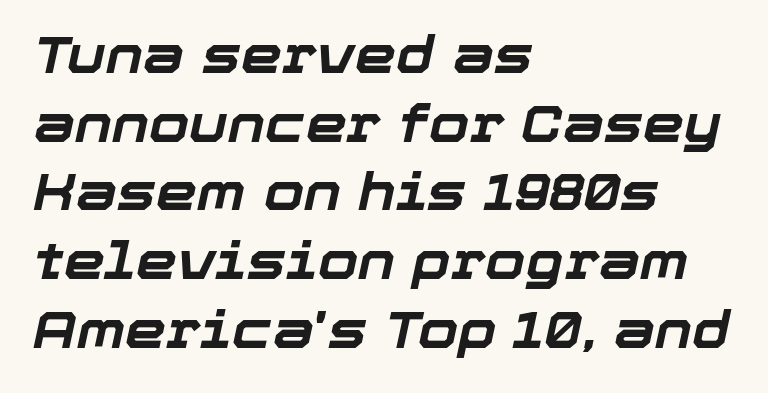
Q: Is the text bold? A: Yes.
Q: Is the text italic (slanted)? A: Yes, it leans right by about 12 degrees.
Q: Is the text underlined? A: No.
Q: How is the paragraph aligned? A: Left-aligned.
Q: Is the spacing between letters normal or unusually wide? A: Normal.
Q: Is the spacing between lines tight, normal or loose? A: Normal.
Q: Width (condensed, normal, or wide)? A: Normal.
Q: Stroke contrast? A: Low.
Q: x-height? A: Medium.
Q: Monospaced? A: No.
